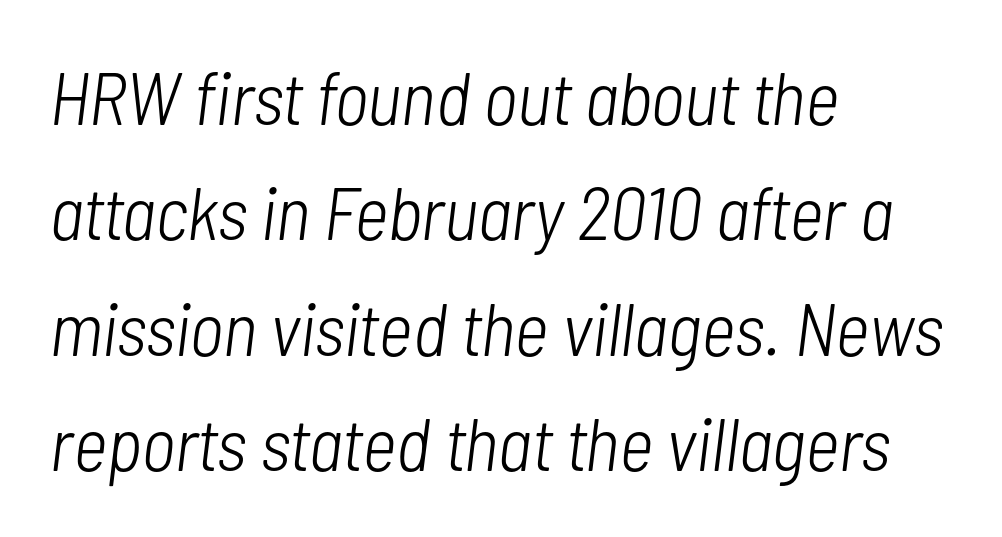
Spacing verdict: proportional, widths tailored to each character. This sample uses an oblique cut, with every glyph tilted off the vertical. Each new line begins a customary step beneath the previous one. The rendering keeps characters at their native spacing. Check under the words: just untouched page. The text block is weighted toward the left margin, trailing off unevenly rightward.
